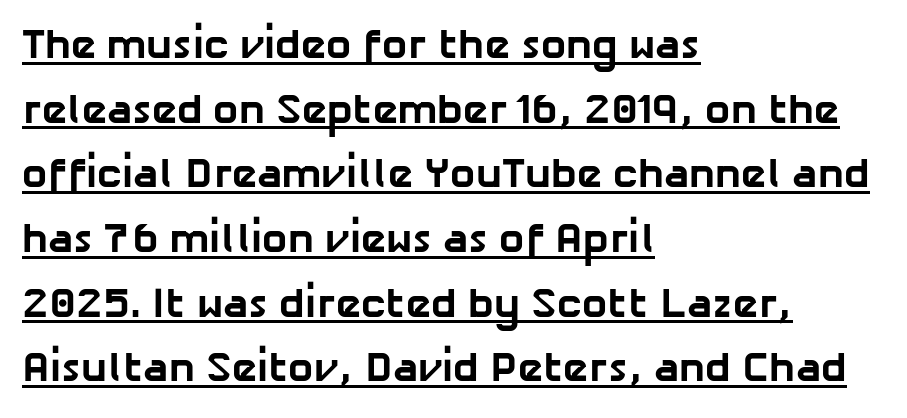
Q: Is the text bold? A: Yes.
Q: Is the typeface a serif or a sans-serif typeface? A: Sans-serif.
Q: Is the text underlined? A: Yes.
Q: How is the paragraph aligned? A: Left-aligned.
Q: Is the spacing between letters normal or unusually wide? A: Normal.
Q: Is the spacing between lines tight, normal or loose? A: Normal.
Q: Width (condensed, normal, or wide)? A: Normal.
Q: Stroke contrast? A: Low.
Q: x-height? A: Medium.
Q: Monospaced? A: No.
